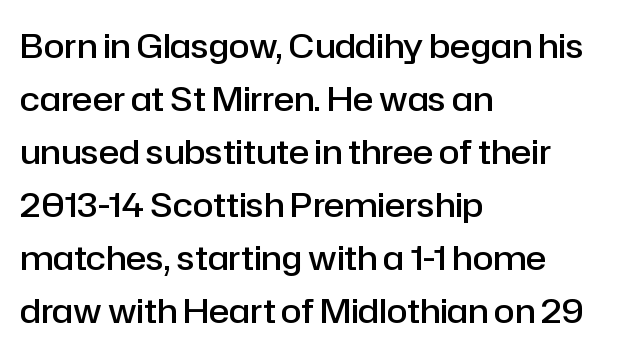
Q: Is the text bold? A: Semi-bold.
Q: Is the text italic (slanted)? A: No, it is upright.
Q: Is the typeface a serif or a sans-serif typeface? A: Sans-serif.
Q: Is the text underlined? A: No.
Q: How is the paragraph aligned? A: Left-aligned.
Q: Is the spacing between letters normal or unusually wide? A: Normal.
Q: Is the spacing between lines tight, normal or loose? A: Normal.
Q: Width (condensed, normal, or wide)? A: Normal.
Q: Stroke contrast? A: Low.
Q: x-height? A: Medium.
Q: Monospaced? A: No.
